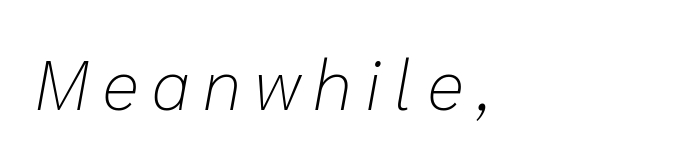
Q: Is the text bold? A: No.
Q: Is the text italic (slanted)? A: Yes, it leans right by about 10 degrees.
Q: Is the text underlined? A: No.
Q: How is the paragraph aligned? A: Left-aligned.
Q: Width (condensed, normal, or wide)? A: Normal.
Q: Stroke contrast? A: Low.
Q: x-height? A: Medium.
Q: Monospaced? A: No.
